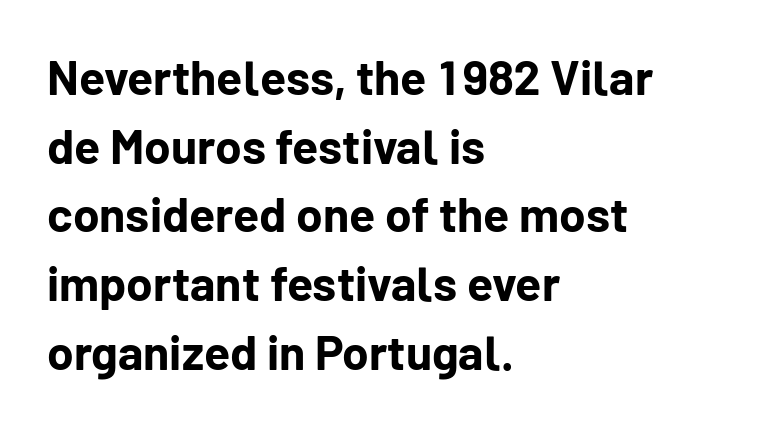
The image shows 48 px bold sans-serif type, upright; set left-aligned, normal line spacing (1.43x), normal letter spacing, not underlined; low stroke contrast and a medium x-height.
